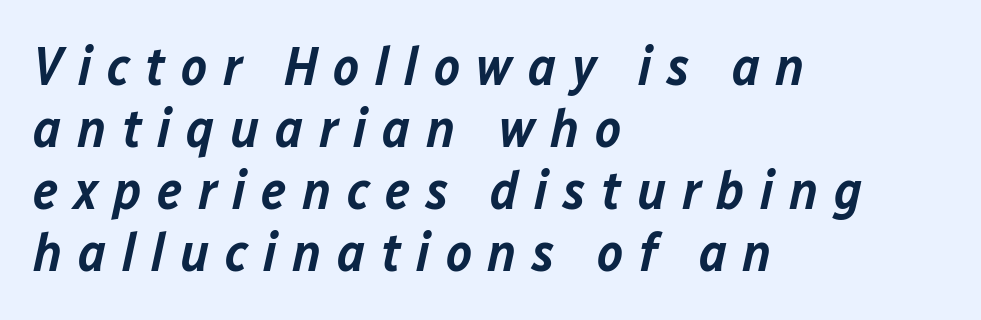
{"italic": "yes", "lean": "right", "slant_degrees": 12, "bold": "semi", "weight": "semibold", "width": "normal", "stroke_contrast": "low", "x_height": "medium", "monospaced": "no", "underline": "no", "align": "left", "line_spacing": "tight", "line_spacing_ratio": 1.13, "letter_spacing": "wide", "letter_spacing_em": 0.28, "glyph_px": 55}
